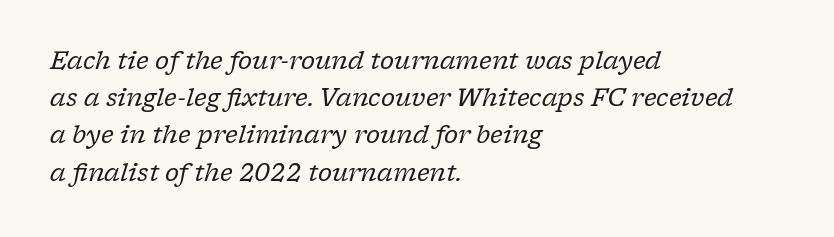
Summary of vertical rhythm: regular, with standard interline spacing. Horizontal alignment here is leftward, the default for most running prose. Compared with a typical body face, this is equally light or lighter still. The gaps between neighbouring characters are ordinary and unremarkable.
